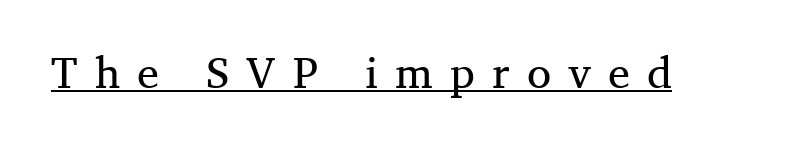
The specimen reads as upright at a glance. Decoration check: the copy is underlined. The rendering uses natural spacing where letterforms have individual widths. The strokes are not fattened; the text isn't bold.
